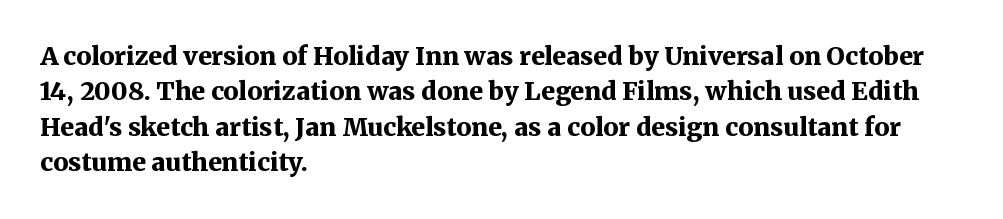
The strokes are fattened all the way to bold. Does the copy run flush right? No — it runs flush left. The face used here is rendered with its standard letterfit. Does the leading feel generous? No, just average. The typography opts for an upright posture over an oblique one.
